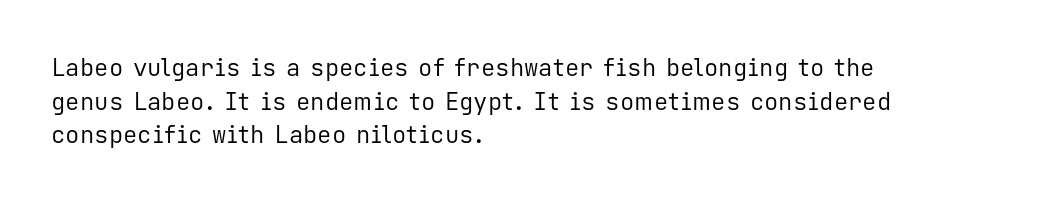
Q: Is the text bold? A: No.
Q: Is the text italic (slanted)? A: No, it is upright.
Q: Is the text underlined? A: No.
Q: How is the paragraph aligned? A: Left-aligned.
Q: Is the spacing between letters normal or unusually wide? A: Normal.
Q: Is the spacing between lines tight, normal or loose? A: Normal.
